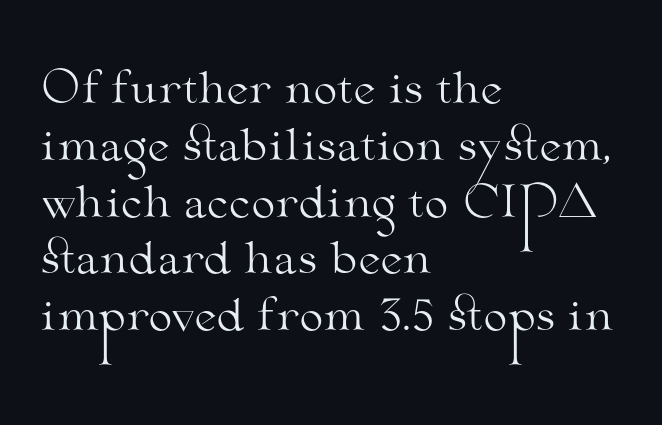
{"serif": "yes", "italic": "no", "bold": "no", "weight": "light", "width": "wide", "stroke_contrast": "medium", "x_height": "small", "monospaced": "no", "underline": "no", "align": "left", "line_spacing": "normal", "line_spacing_ratio": 1.32, "letter_spacing": "normal", "letter_spacing_em": 0.0, "glyph_px": 43}
